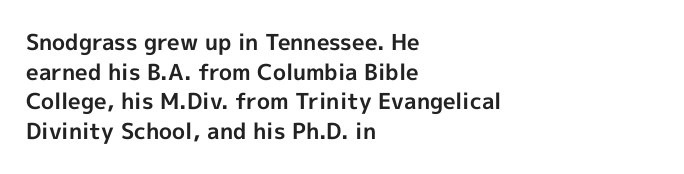
Q: Is the text bold? A: Yes.
Q: Is the text italic (slanted)? A: No, it is upright.
Q: Is the text underlined? A: No.
Q: How is the paragraph aligned? A: Left-aligned.
Q: Is the spacing between letters normal or unusually wide? A: Normal.
Q: Is the spacing between lines tight, normal or loose? A: Normal.
